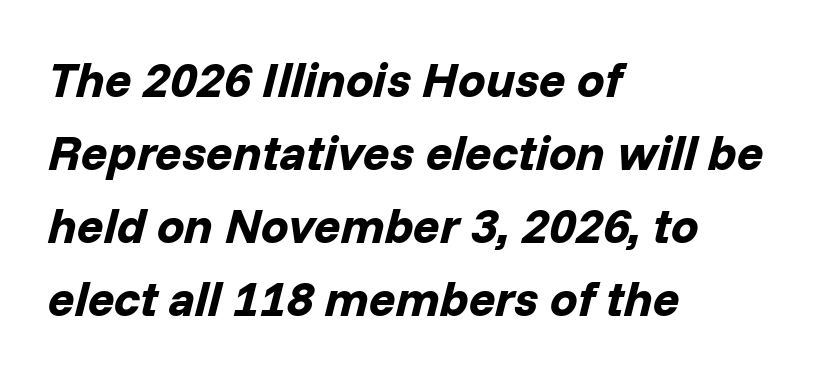
The letters are bold, with thick, heavy strokes. The space beneath each line is pristine and unruled. Looks like regular typesetting: each glyph gets only the width it needs. Where is the straight margin? On the left. Observe the lean: these are italic letterforms.
